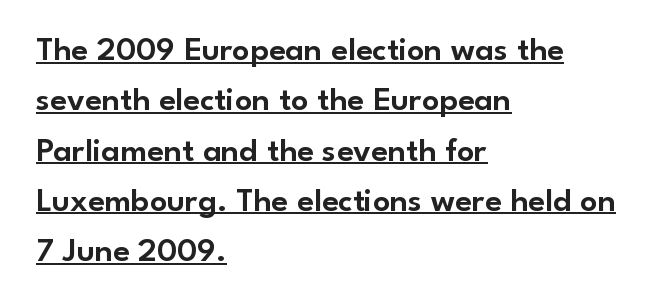
Alignment: flush left. A sans-serif font was chosen for this passage. Regarding leading, the lines here are spaced in the standard way. Spacing verdict: proportional, widths tailored to each character. Notice how a bar underscores the lettering throughout.
